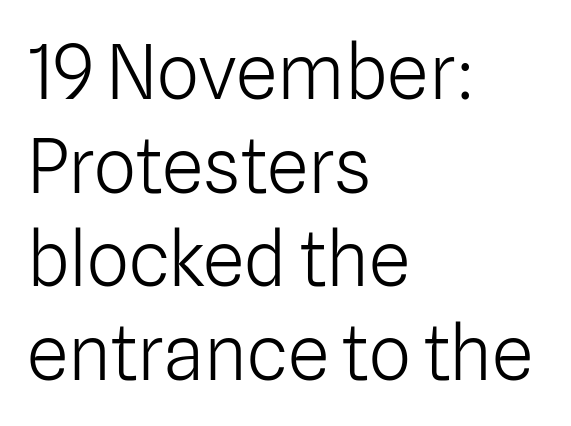
Q: Is the text bold? A: No.
Q: Is the text italic (slanted)? A: No, it is upright.
Q: Is the typeface a serif or a sans-serif typeface? A: Sans-serif.
Q: Is the text underlined? A: No.
Q: How is the paragraph aligned? A: Left-aligned.
Q: Is the spacing between letters normal or unusually wide? A: Normal.
Q: Is the spacing between lines tight, normal or loose? A: Normal.
Q: Width (condensed, normal, or wide)? A: Normal.
Q: Stroke contrast? A: Low.
Q: x-height? A: Medium.
Q: Monospaced? A: No.
